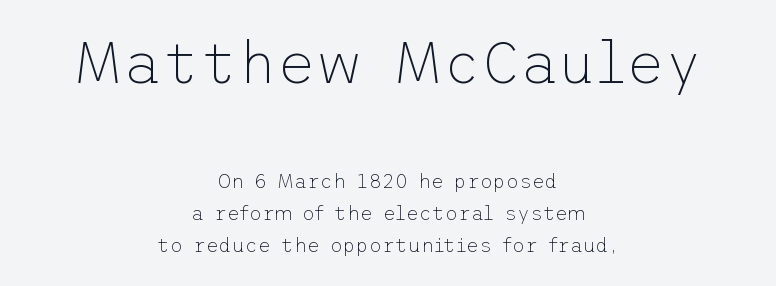
The block sitting higher on the canvas is the one with enlarged characters. One glance says typical: line gaps are just what's usual. This sample uses a sans-serif face. Upright lettering throughout. Inter-character spacing is left at the font's built-in metrics.
